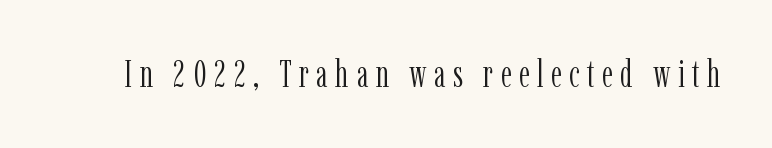
The image shows 37 px light, condensed serif type, upright; set unusually wide letter spacing (+0.2 em), not underlined; low stroke contrast and a medium x-height.
